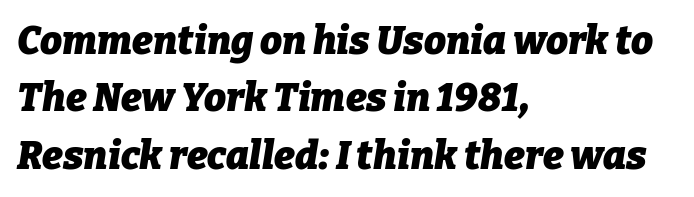
The image shows 39 px heavy type, italic (leaning right); set left-aligned, normal line spacing (1.47x), normal letter spacing, not underlined; low stroke contrast and a medium x-height.
